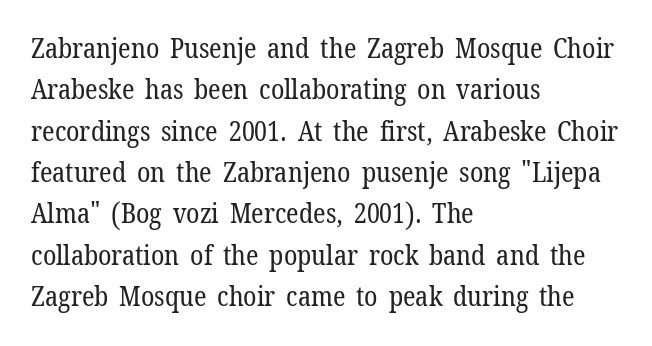
In terms of leading, this rendering sits right in the middle. The lettering stays uniformly vertical, giving the passage a roman look. Decoration check: the copy has no underline. The passage shown is not bold in any degree. How are the letters spaced? Ordinarily, with no added tracking.
